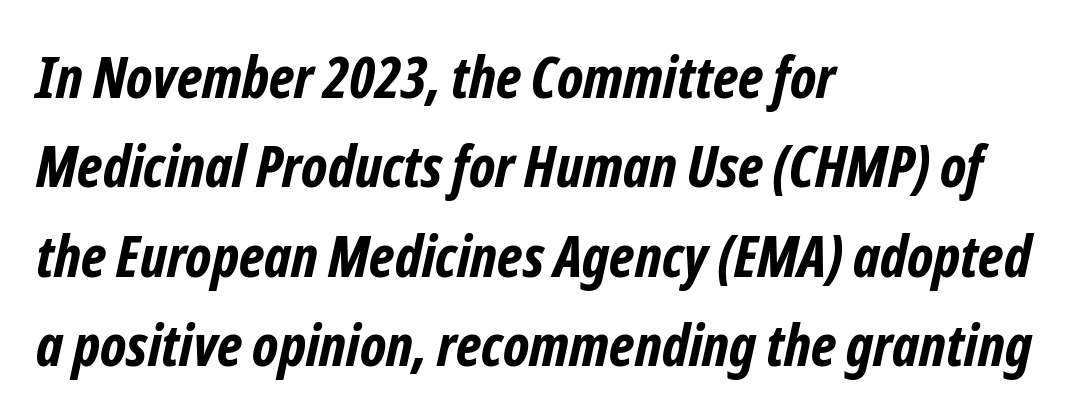
The image shows 58 px bold, condensed sans-serif type; set left-aligned, normal line spacing (1.54x), normal letter spacing, not underlined; low stroke contrast and a medium x-height.
